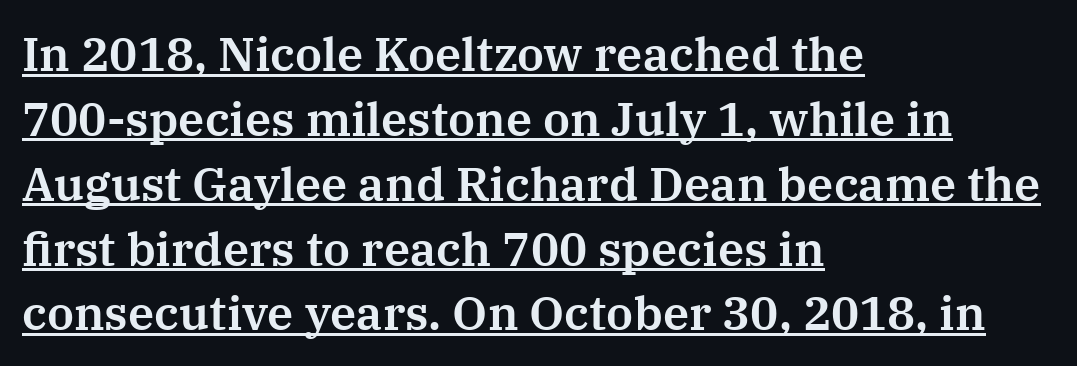
The image shows 47 px serif type, upright; set left-aligned, normal line spacing (1.38x), normal letter spacing, underlined; medium stroke contrast and a medium x-height.
